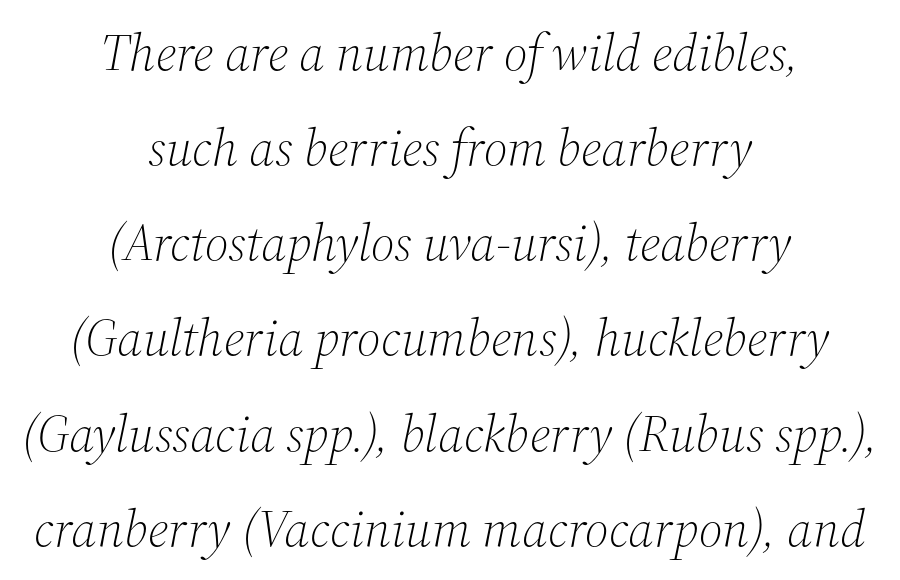
Stroke terminals: seriffed. Clear beneath every line of the passage. Spacing between characters is what you'd get straight out of the box. Observe the lean: these are italic letterforms. Each letter keeps its own natural width here, so spacing adapts to shape. Caption: multi-line text, centered on the measure.
